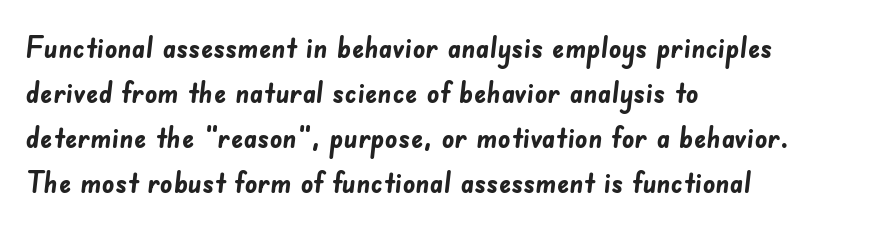
{"serif": "no", "bold": "yes", "weight": "semibold", "width": "normal", "stroke_contrast": "low", "x_height": "small", "monospaced": "no", "underline": "no", "align": "left", "line_spacing": "normal", "line_spacing_ratio": 1.45, "letter_spacing": "normal", "letter_spacing_em": 0.0, "glyph_px": 31}
